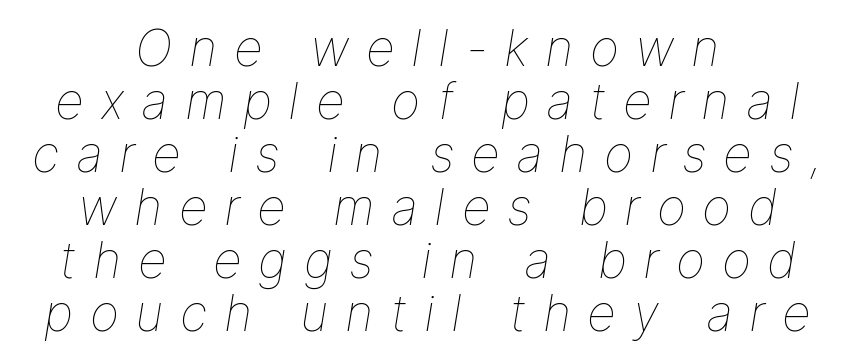
Cramped leading. It's the slanting kind of type. Where is the straight margin? There isn't one; the lines are centered. Descenders are the only things crossing below the line. Inter-character spacing is expanded well beyond the font's built-in metrics. Stems and bowls with no extra thickness — not bold.
